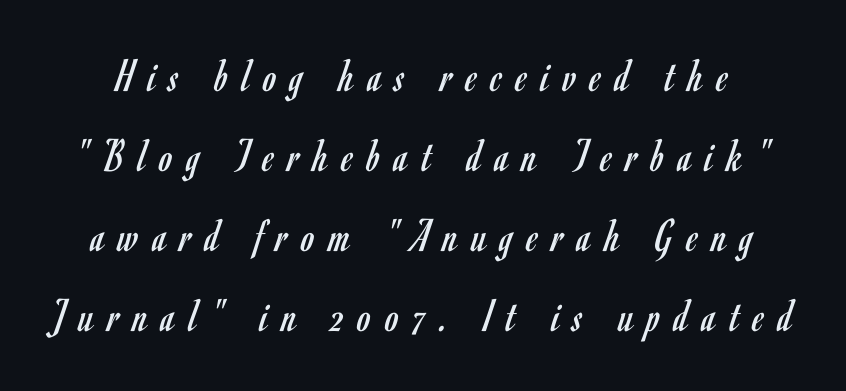
A typesetter would call this proportional, since set widths differ per character. The strokes are not fattened; the text isn't bold. A normal amount of white space separates one row of letters from the next. Type style note: lacks serifs.
